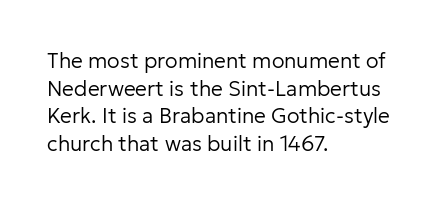
{"italic": "no", "bold": "no", "underline": "no", "align": "left", "line_spacing": "normal", "line_spacing_ratio": 1.31, "letter_spacing": "normal", "letter_spacing_em": 0.0, "glyph_px": 21}
